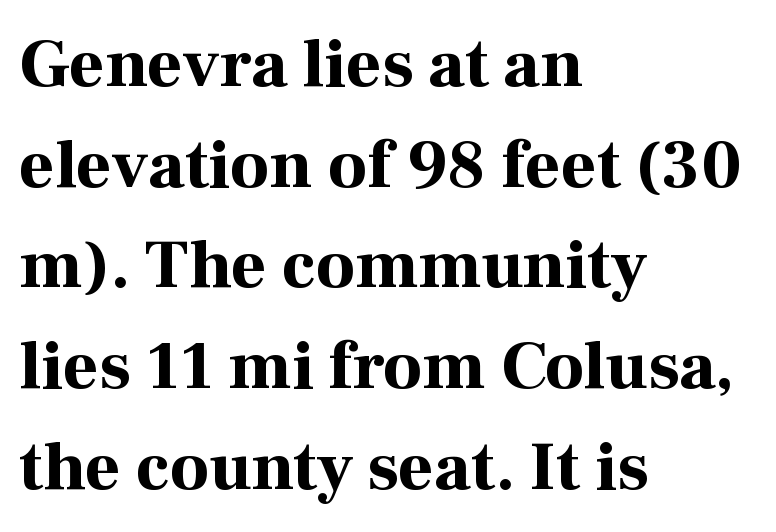
Every stem runs plumb, perpendicular to the baseline. Each letter keeps its own natural width here, so spacing adapts to shape. Notice how thick the strokes are: this is what a full bold looks like. Vertical spacing — default. Clear beneath every line of the passage.
